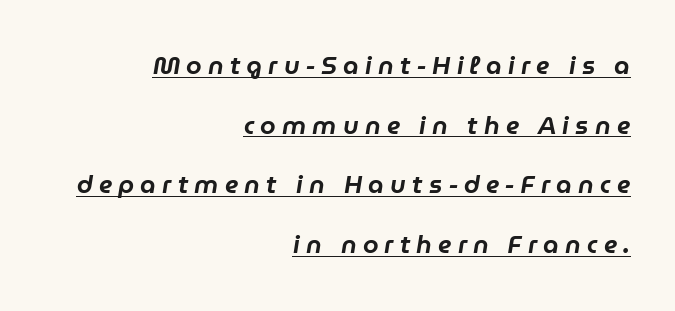
Q: Is the text italic (slanted)? A: Yes, it leans right by about 9 degrees.
Q: Is the text underlined? A: Yes.
Q: How is the paragraph aligned? A: Right-aligned.
Q: Is the spacing between letters normal or unusually wide? A: Unusually wide.
Q: Is the spacing between lines tight, normal or loose? A: Loose.
